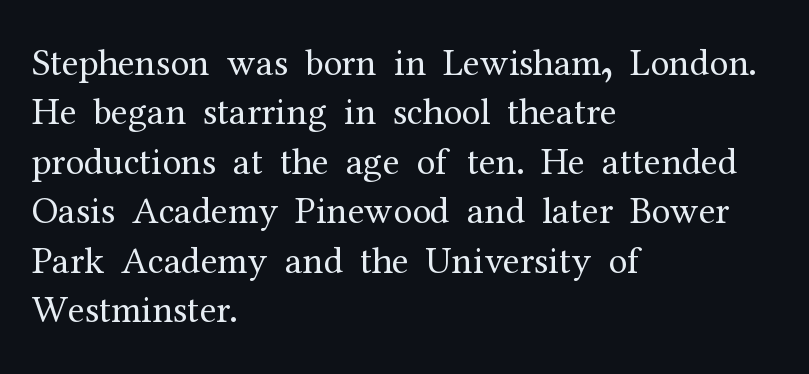
The image shows 38 px regular-weight serif type, upright; set left-aligned, normal line spacing (1.3x), normal letter spacing, not underlined; medium stroke contrast and a medium x-height.
